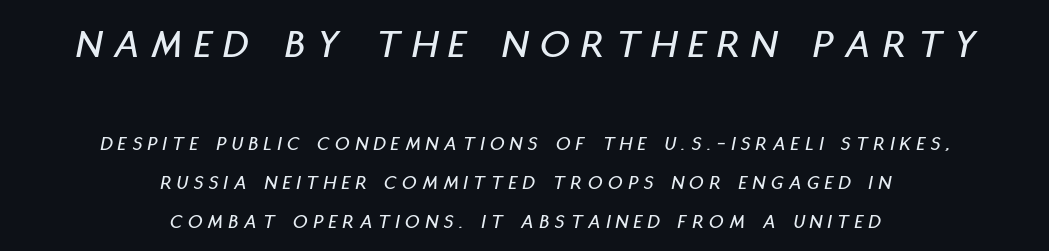
Spacing verdict: proportional, widths tailored to each character. Underline: absent. Vertically, the passage feels expansive, rows floating well apart. Visually, the top section dominates because its glyphs are scaled up. The lines in this sample share a center point and differ in where they start and stop.
